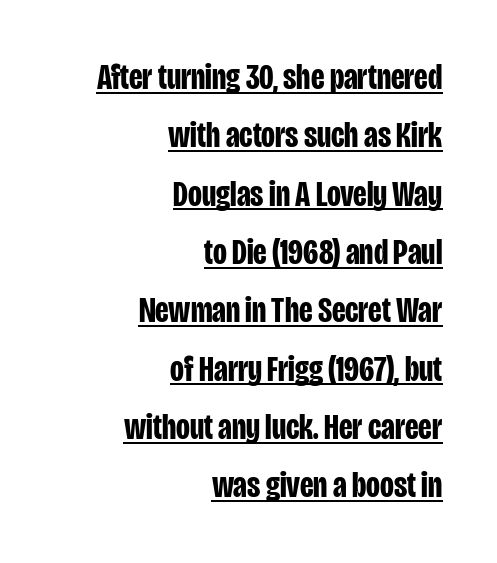
The setting favours the right margin, as signatures and pull-quotes sometimes do. This rendering features underlined lettering. The letters stand upright; this is a roman face. Baseline-to-baseline distance is the conventional proportion of letter height.
